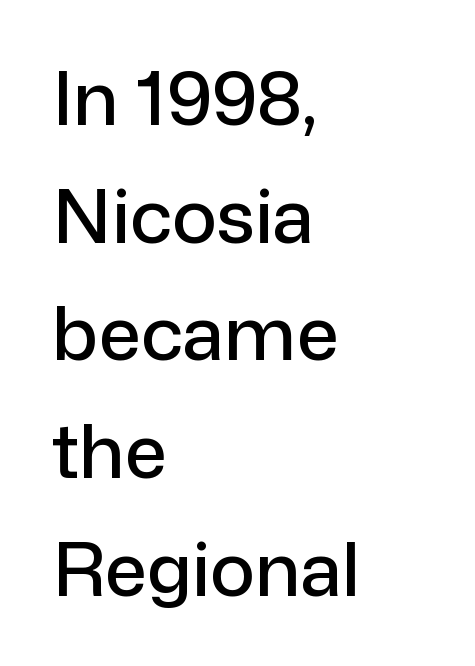
{"serif": "no", "italic": "no", "width": "normal", "stroke_contrast": "low", "x_height": "medium", "monospaced": "no", "underline": "no", "align": "left", "line_spacing": "normal", "line_spacing_ratio": 1.57, "letter_spacing": "normal", "letter_spacing_em": 0.0, "glyph_px": 75}
